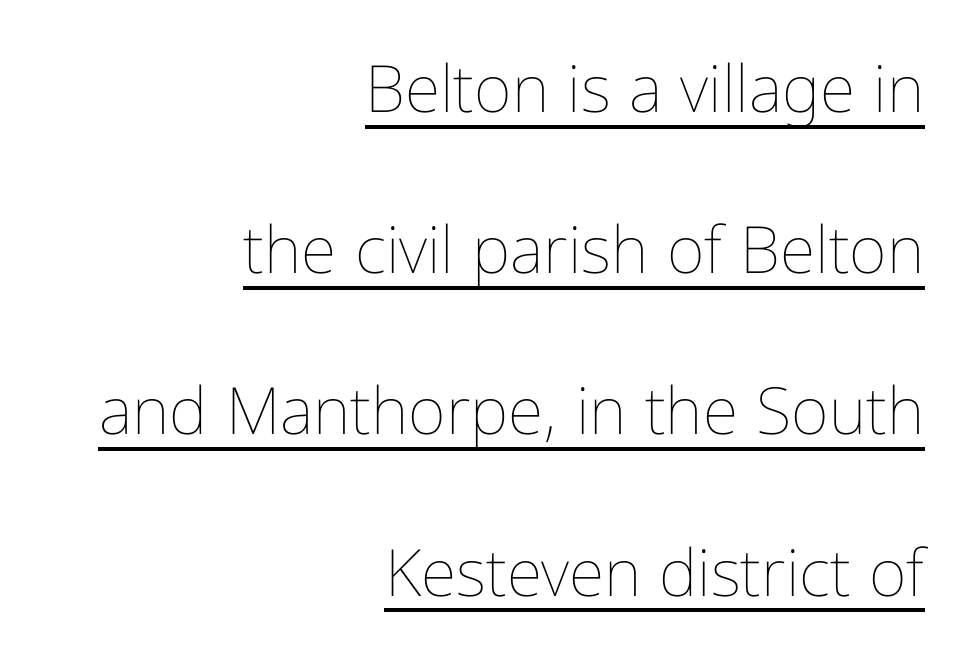
The rendering anchors every line to the right-hand side. Here the glyphs are tracked normally, forming tight word shapes. The cut favours lightness, reaching ordinary text weight at its darkest. Looks like someone drew a line under every word here.
